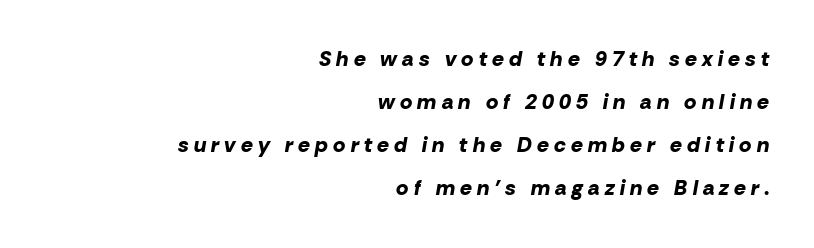
Emphasis-style slanted type is in use. Is the type bold? Yes — the strokes are clearly thick and heavy. This block would shrink considerably if given ordinary leading; it's expanded now. The face used here is rendered with a markedly widened letterfit. Nobody drew a line under any word here.
